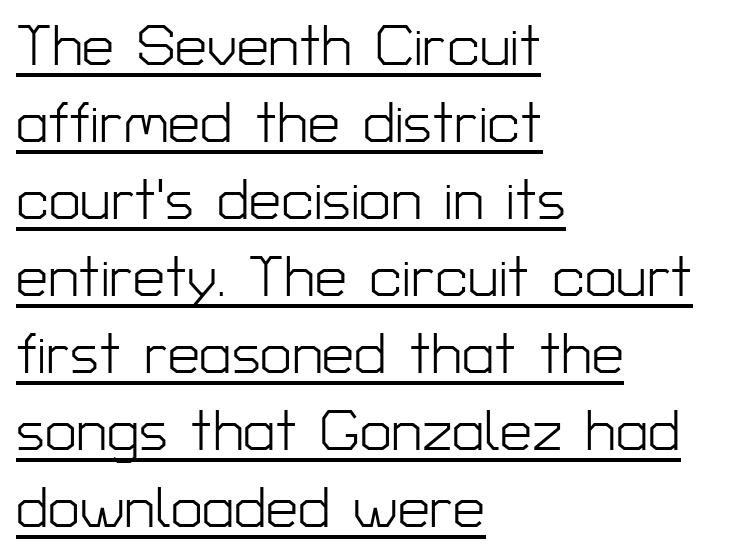
The face used here is proportionally spaced, like ordinary book or web type. The block of text has a typical density, with ordinary space between rows. A typographer would call this underscored text. In CSS terms this would be text-align: left. This reads as an unemphasized weight, regular at the heaviest. Nope, not italic — everything's standing straight.
